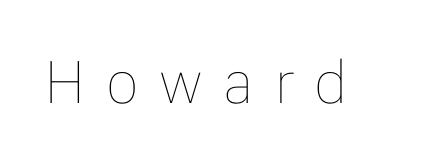
{"italic": "no", "bold": "no", "weight": "thin", "width": "normal", "stroke_contrast": "low", "x_height": "medium", "monospaced": "no", "underline": "no", "letter_spacing": "wide", "letter_spacing_em": 0.34, "glyph_px": 60}
